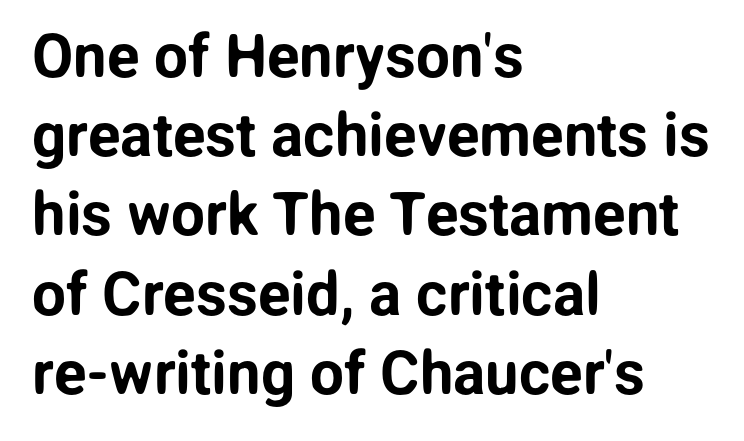
Ordinary non-slanted type is in use. A classic flush-left, rag-right setting is used for this passage. In terms of letterspacing, this is plain default setting. Letters rest on an invisible, unmarked baseline. The letters carry no serifs — their stems end cleanly without finishing strokes.
